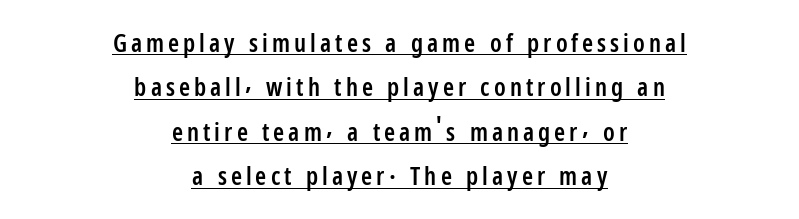
{"italic": "no", "bold": "semi", "underline": "yes", "align": "center", "line_spacing_ratio": 1.78, "glyph_px": 25}
